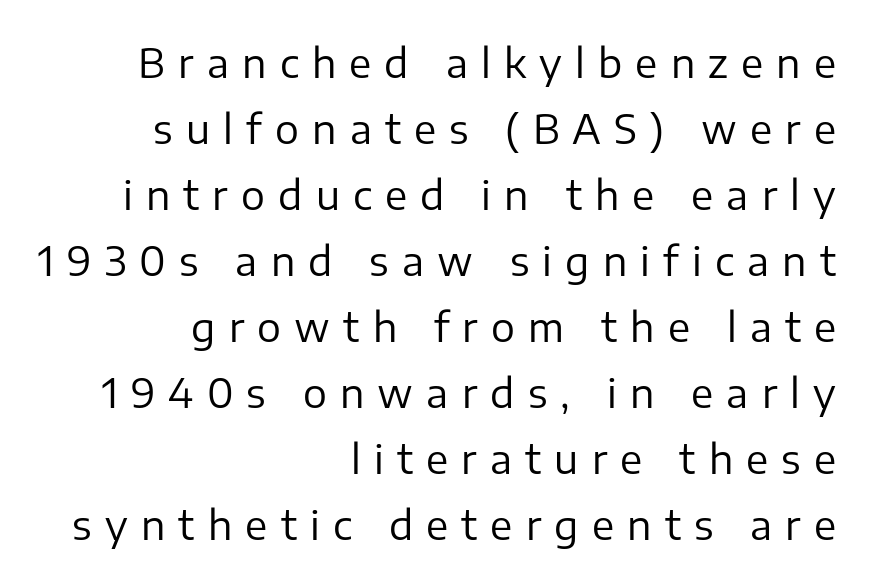
One glance says typical: line gaps are just what's usual. Quick note: underline off. The strokes are not fattened; the text isn't bold. Notice how the passage keeps a crisp vertical edge on the right only.
